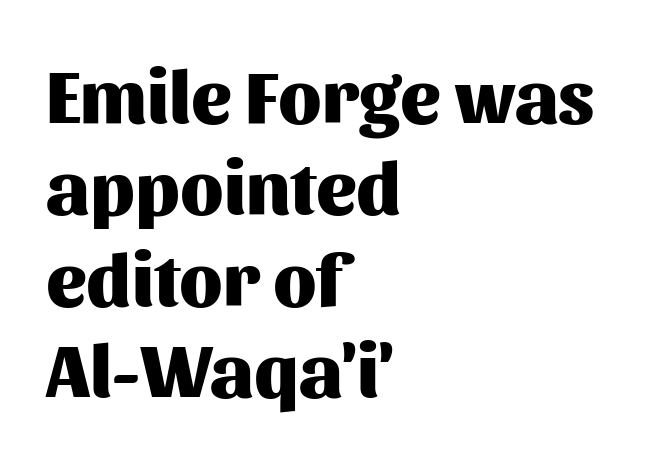
The image shows 75 px heavy sans-serif type, upright; set left-aligned, line spacing 1.22x, normal letter spacing, not underlined; medium stroke contrast and a medium x-height.
